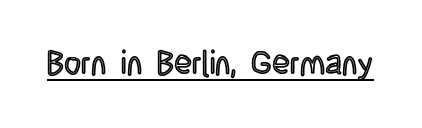
Q: Is the text italic (slanted)? A: No, it is upright.
Q: Is the text underlined? A: Yes.
Q: Is the spacing between letters normal or unusually wide? A: Normal.
Q: Width (condensed, normal, or wide)? A: Condensed.
Q: x-height? A: Large.
Q: Monospaced? A: No.
